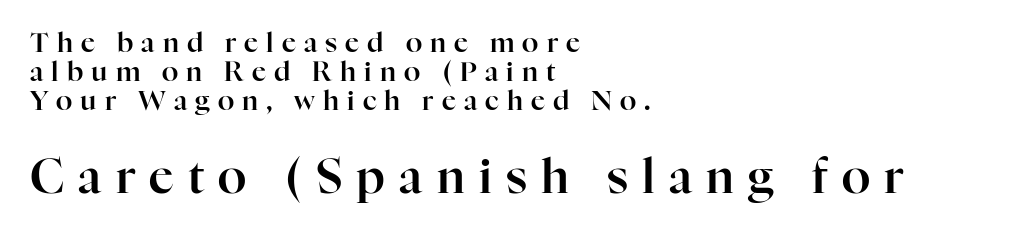
The image shows 47 px serif type, upright; set left-aligned, tight line spacing (1.08x), unusually wide letter spacing (+0.3 em), not underlined; the second (bottom) block is 1.74x larger; high stroke contrast and a medium x-height.
